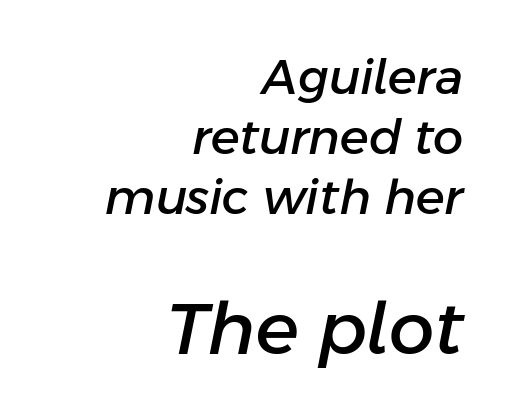
The image shows 72 px text type, italic (leaning right); set right-aligned, normal line spacing (1.25x), normal letter spacing, not underlined; the second (bottom) block is 1.5x larger; low stroke contrast and a medium x-height.
